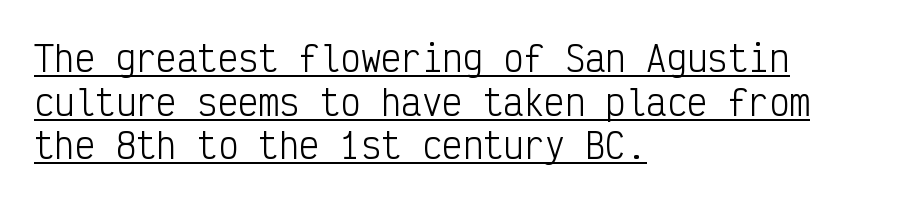
The image shows 34 px light, condensed sans-serif type, upright, monospaced; set left-aligned, normal line spacing (1.28x), normal letter spacing, underlined; low stroke contrast and a medium x-height.
